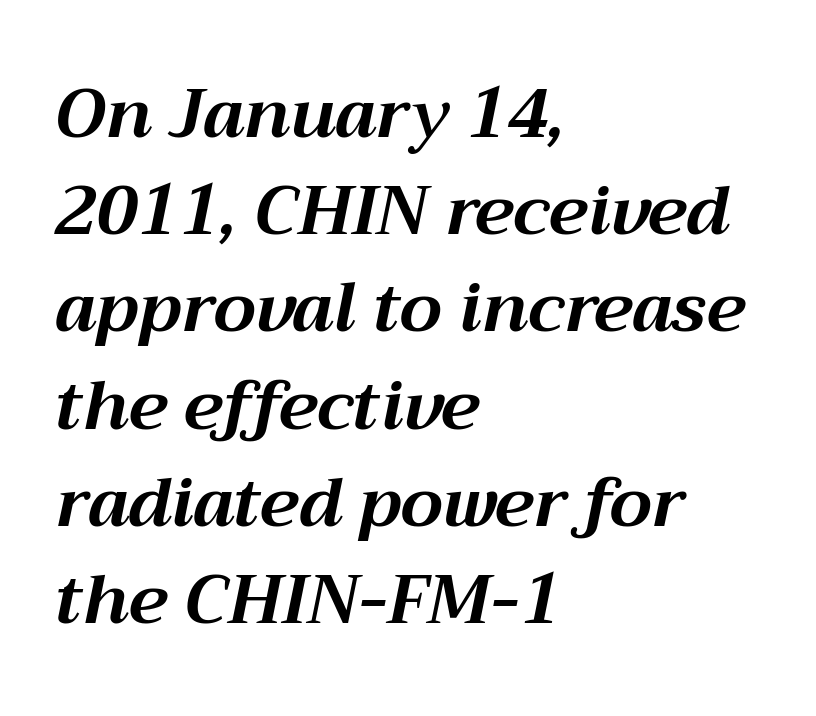
Q: Is the text bold? A: Yes.
Q: Is the text italic (slanted)? A: Yes, it leans right by about 12 degrees.
Q: Is the text underlined? A: No.
Q: How is the paragraph aligned? A: Left-aligned.
Q: Is the spacing between letters normal or unusually wide? A: Normal.
Q: Is the spacing between lines tight, normal or loose? A: Normal.
Q: Width (condensed, normal, or wide)? A: Normal.
Q: Stroke contrast? A: Medium.
Q: x-height? A: Medium.
Q: Monospaced? A: No.
